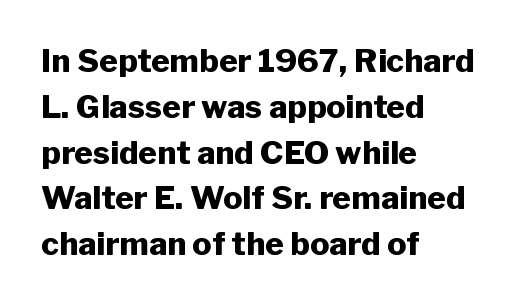
{"serif": "no", "italic": "no", "bold": "yes", "weight": "heavy", "width": "normal", "stroke_contrast": "low", "x_height": "medium", "monospaced": "no", "underline": "no", "align": "left", "line_spacing": "normal", "line_spacing_ratio": 1.43, "letter_spacing": "normal", "letter_spacing_em": 0.0, "glyph_px": 32}
